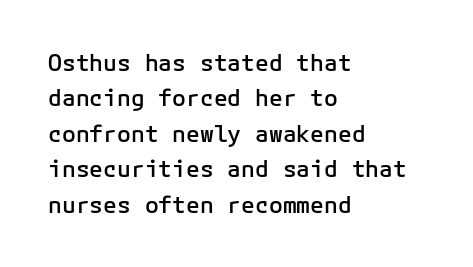
{"italic": "no", "bold": "semi", "underline": "no", "align": "left", "line_spacing": "normal", "line_spacing_ratio": 1.54, "letter_spacing": "normal", "letter_spacing_em": 0.0, "glyph_px": 23}
